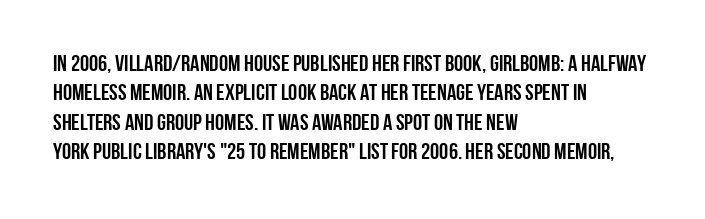
{"italic": "no", "bold": "yes", "underline": "no", "align": "left", "line_spacing": "normal", "line_spacing_ratio": 1.28, "letter_spacing": "normal", "letter_spacing_em": 0.0, "glyph_px": 23}
